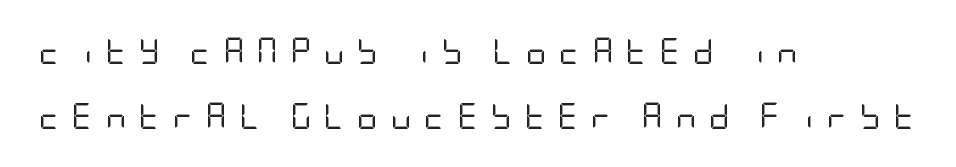
The image shows 26 px text type, upright; set left-aligned, loose line spacing (2.49x), unusually wide letter spacing (+0.47 em), not underlined.
